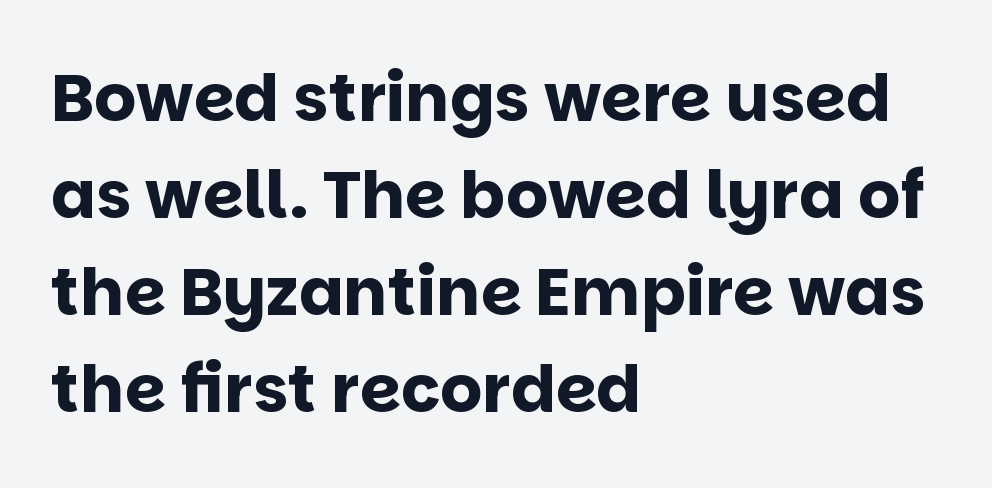
{"serif": "no", "italic": "no", "bold": "yes", "weight": "bold", "width": "normal", "stroke_contrast": "low", "x_height": "large", "monospaced": "no", "underline": "no", "align": "left", "line_spacing": "normal", "line_spacing_ratio": 1.47, "letter_spacing": "normal", "letter_spacing_em": 0.0, "glyph_px": 66}
